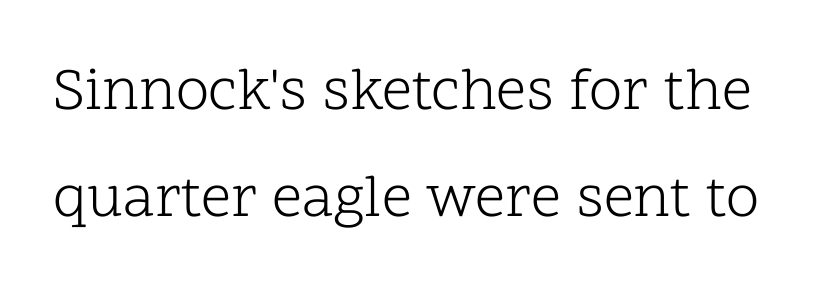
Q: Is the text bold? A: No.
Q: Is the text italic (slanted)? A: No, it is upright.
Q: Is the typeface a serif or a sans-serif typeface? A: Serif.
Q: Is the text underlined? A: No.
Q: Is the spacing between letters normal or unusually wide? A: Normal.
Q: Width (condensed, normal, or wide)? A: Normal.
Q: Stroke contrast? A: Low.
Q: x-height? A: Medium.
Q: Monospaced? A: No.
